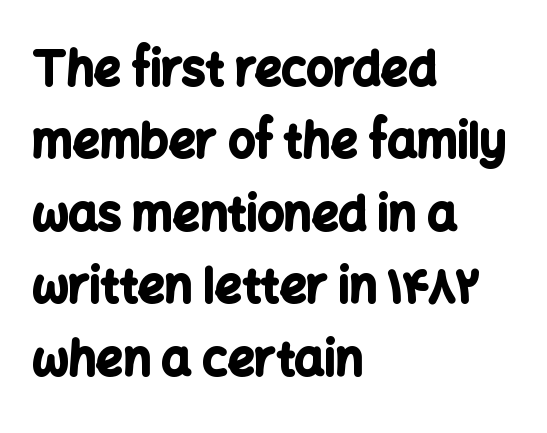
{"serif": "no", "italic": "no", "bold": "yes", "weight": "bold", "width": "normal", "stroke_contrast": "low", "x_height": "medium", "monospaced": "no", "underline": "no", "align": "left", "line_spacing": "normal", "line_spacing_ratio": 1.54, "letter_spacing": "normal", "letter_spacing_em": 0.0, "glyph_px": 47}
